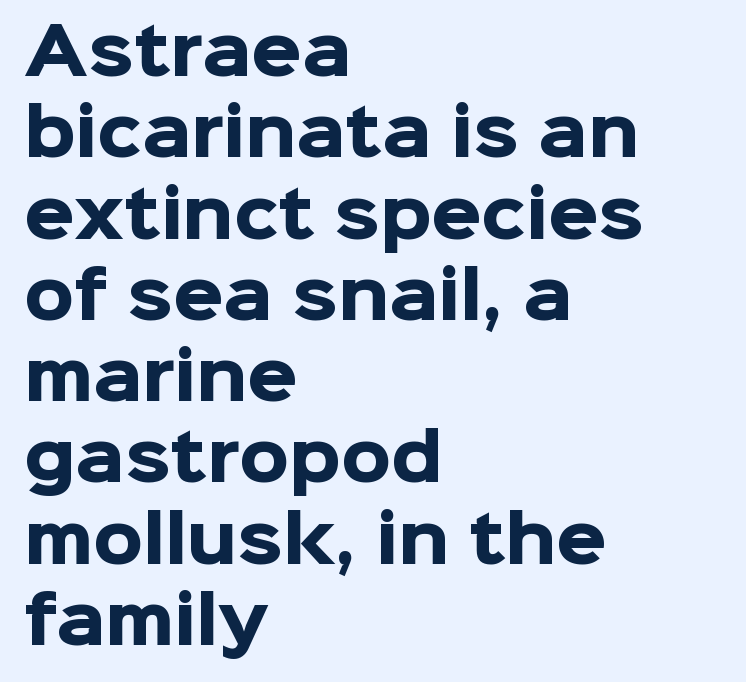
The image shows 64 px heavy sans-serif type, upright; set left-aligned, normal line spacing (1.27x), normal letter spacing, not underlined; low stroke contrast and a medium x-height.
